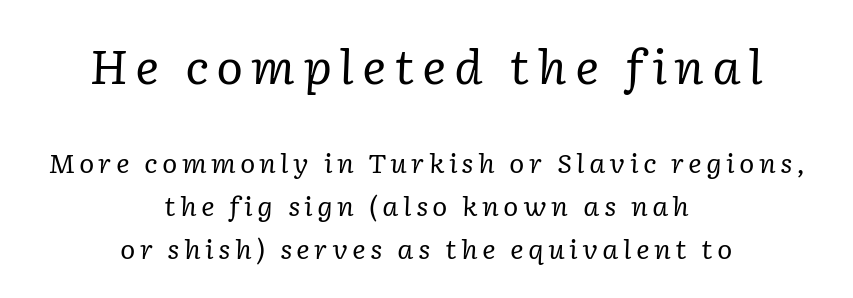
The image shows 46 px regular-weight serif type, italic (leaning right); set centered, normal line spacing (1.66x), not underlined; the first (top) block is 1.77x larger; low stroke contrast and a medium x-height.
